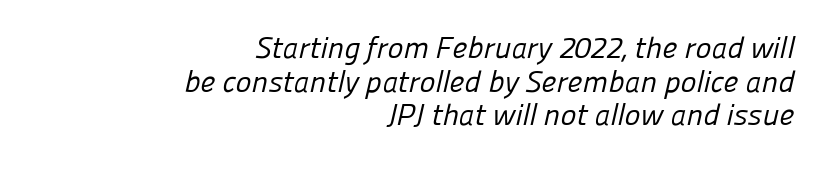
Bare-footed words on every line. This rendering leaves character spacing at its baseline value. Does the leading feel generous? Not at all — it's pinched. Are there feet on the stems? There aren't — it's a sans. These lines are rendered in a variable-pitch font.
